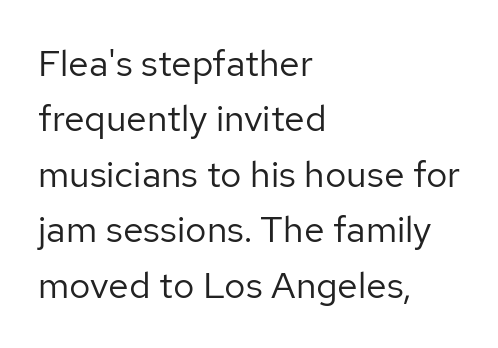
Q: Is the text bold? A: No.
Q: Is the text italic (slanted)? A: No, it is upright.
Q: Is the typeface a serif or a sans-serif typeface? A: Sans-serif.
Q: Is the text underlined? A: No.
Q: How is the paragraph aligned? A: Left-aligned.
Q: Is the spacing between letters normal or unusually wide? A: Normal.
Q: Is the spacing between lines tight, normal or loose? A: Normal.
Q: Width (condensed, normal, or wide)? A: Normal.
Q: Stroke contrast? A: Low.
Q: x-height? A: Medium.
Q: Monospaced? A: No.
